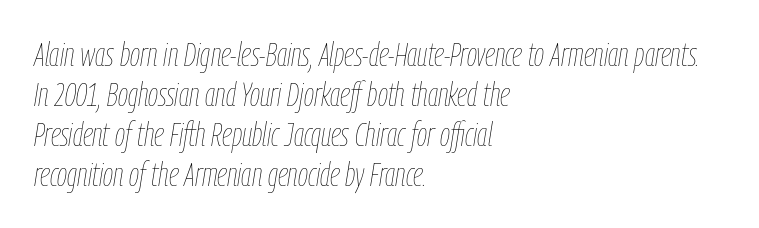
The image shows 33 px thin, condensed type, italic (leaning right); set left-aligned, line spacing 1.21x, normal letter spacing, not underlined; low stroke contrast and a medium x-height.
